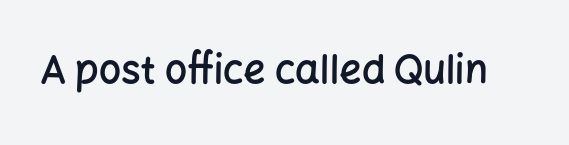
A typesetter would mark this as roman, not italic. The glyphs are unaccompanied by any horizontal stroke below them. Looks like regular typesetting: each glyph gets only the width it needs. There is no visible air inserted between adjacent glyphs. In terms of weight, the rendering is demibold, just under bold.
